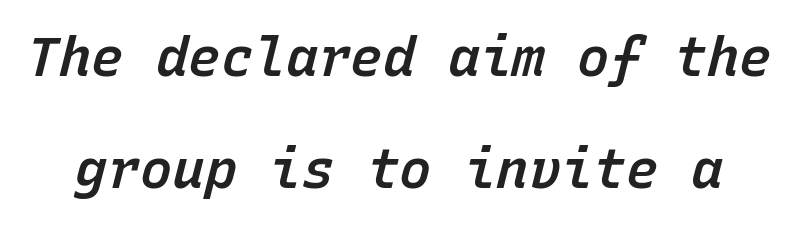
The image shows 54 px semibold type, italic (leaning right), monospaced; set loose line spacing (2.08x), normal letter spacing, not underlined; low stroke contrast and a medium x-height.
